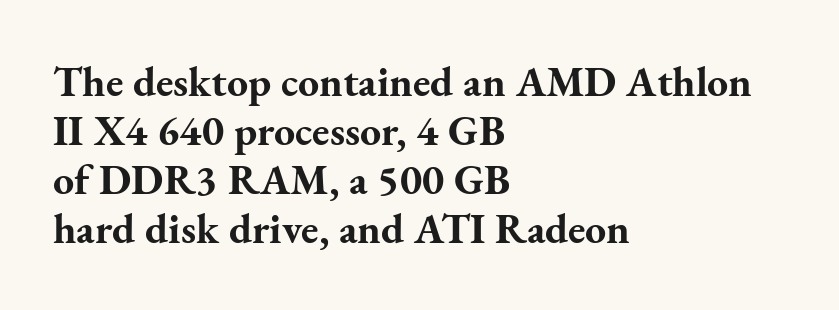
Q: Is the text bold? A: Yes.
Q: Is the text italic (slanted)? A: No, it is upright.
Q: Is the typeface a serif or a sans-serif typeface? A: Serif.
Q: Is the text underlined? A: No.
Q: How is the paragraph aligned? A: Left-aligned.
Q: Is the spacing between letters normal or unusually wide? A: Normal.
Q: Width (condensed, normal, or wide)? A: Normal.
Q: Stroke contrast? A: Medium.
Q: x-height? A: Small.
Q: Monospaced? A: No.
